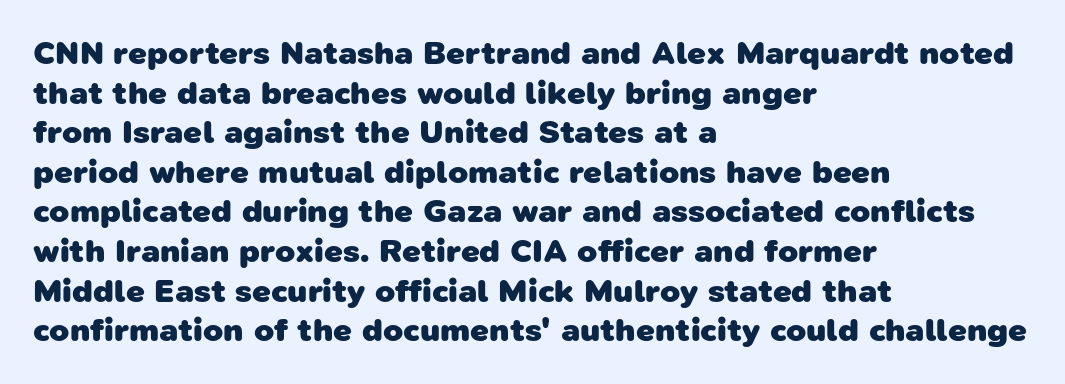
{"serif": "no", "bold": "yes", "weight": "heavy", "width": "normal", "stroke_contrast": "low", "x_height": "medium", "monospaced": "no", "underline": "no", "align": "left", "line_spacing_ratio": 1.2, "letter_spacing": "normal", "letter_spacing_em": 0.0, "glyph_px": 33}
